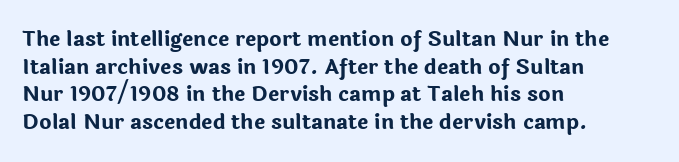
Q: Is the text bold? A: Yes.
Q: Is the text italic (slanted)? A: No, it is upright.
Q: Is the text underlined? A: No.
Q: How is the paragraph aligned? A: Left-aligned.
Q: Is the spacing between letters normal or unusually wide? A: Normal.
Q: Is the spacing between lines tight, normal or loose? A: Normal.
